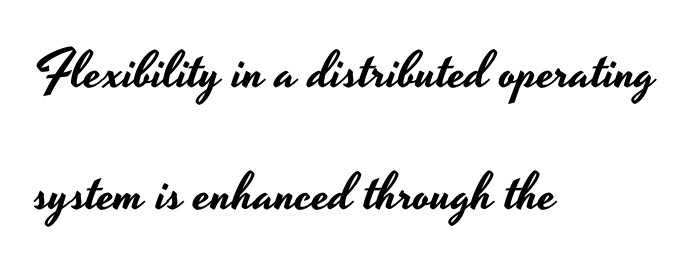
The image shows 52 px wide sans-serif type; set left-aligned, loose line spacing (2.35x), normal letter spacing, not underlined; low stroke contrast and a small x-height.
